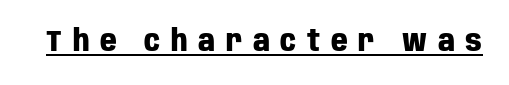
{"serif": "no", "italic": "no", "bold": "yes", "weight": "heavy", "width": "condensed", "stroke_contrast": "low", "x_height": "large", "monospaced": "no", "underline": "yes", "letter_spacing": "wide", "letter_spacing_em": 0.37, "glyph_px": 29}
